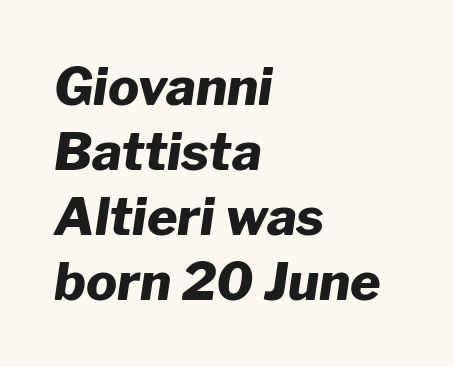
The passage shown is emphatically bold. Tall strokes in this sample are angled rather than plumb. Nothing unusual about the tracking: characters are spaced as the font intends. A typesetter would call this proportional, since set widths differ per character. The space beneath each line is pristine and unruled.
